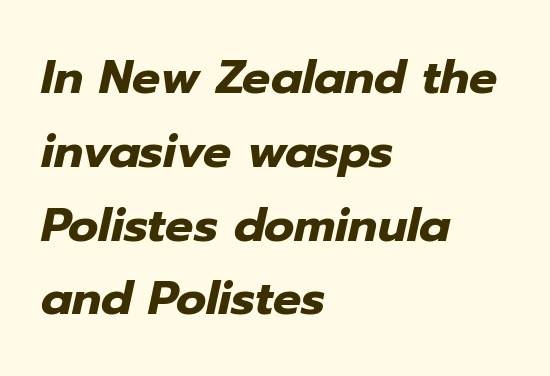
Letters rest on an invisible, unmarked baseline. Here the designer chose a conventional face with non-uniform glyph widths. Standard letterfit; no display-style spreading of the glyphs. A student would call this left alignment; a typographer would say flush left, rag right. Summary of weight: heavy, a full bold.
